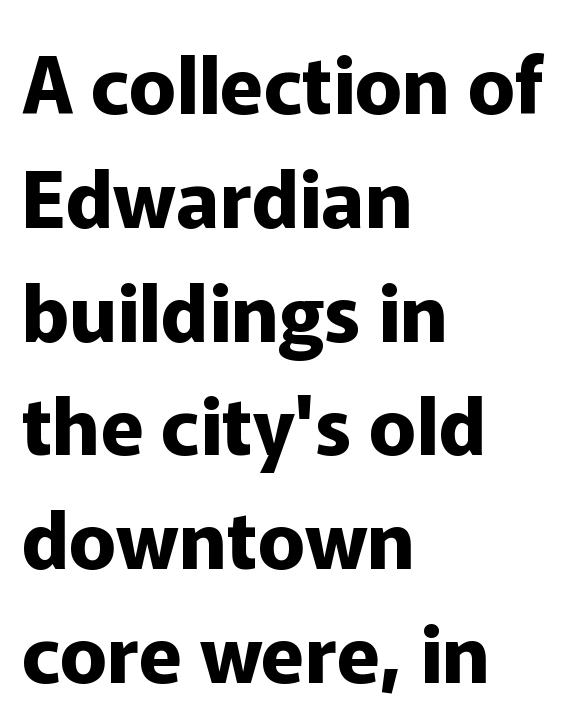
Horizontally, the lines are justified to the leading edge only. Italic: no, the glyphs are upright roman. Thick stems and heavy bowls — unmistakably bold. Spacing verdict: proportional, widths tailored to each character. Students, observe: this is what conventionally led text looks like. Lines of text with bare space underneath.
